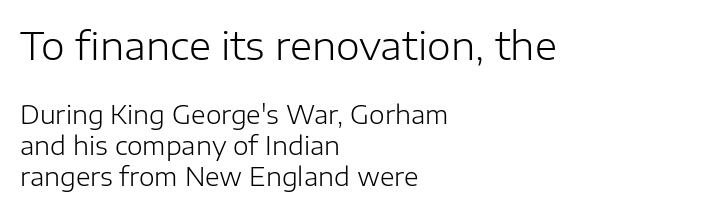
Each letter keeps its own natural width here, so spacing adapts to shape. The composition opens big and finishes small. Unlike a traditional serif, this face leaves its strokes unadorned. Unbolded letterforms with no extra heft. The setting favours the left margin, as ordinary paragraphs usually do. A typesetter would call this leading conventional body-copy spacing.
